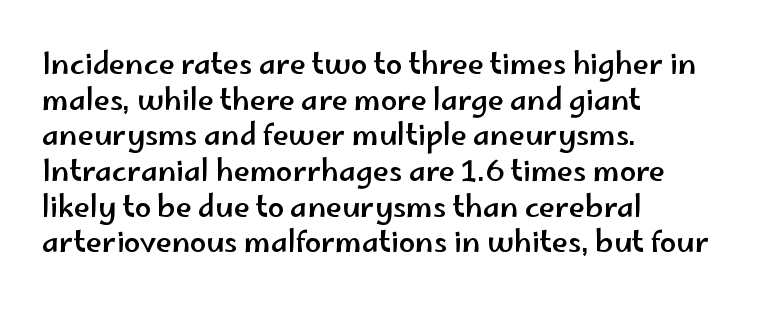
The image shows 29 px wide sans-serif type, upright; set left-aligned, line spacing 1.23x, normal letter spacing, not underlined; low stroke contrast and a small x-height.
